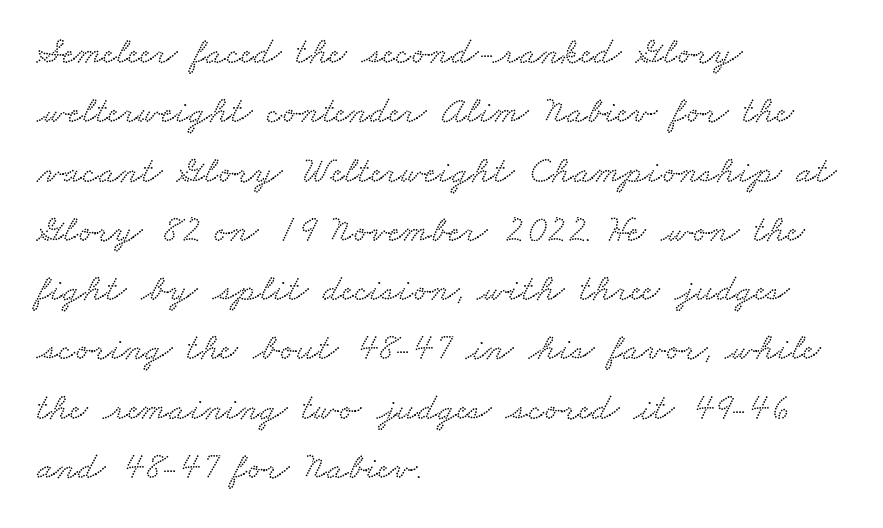
The image shows 38 px wide serif type; set left-aligned, normal line spacing (1.56x), normal letter spacing, not underlined; low stroke contrast and a small x-height.
